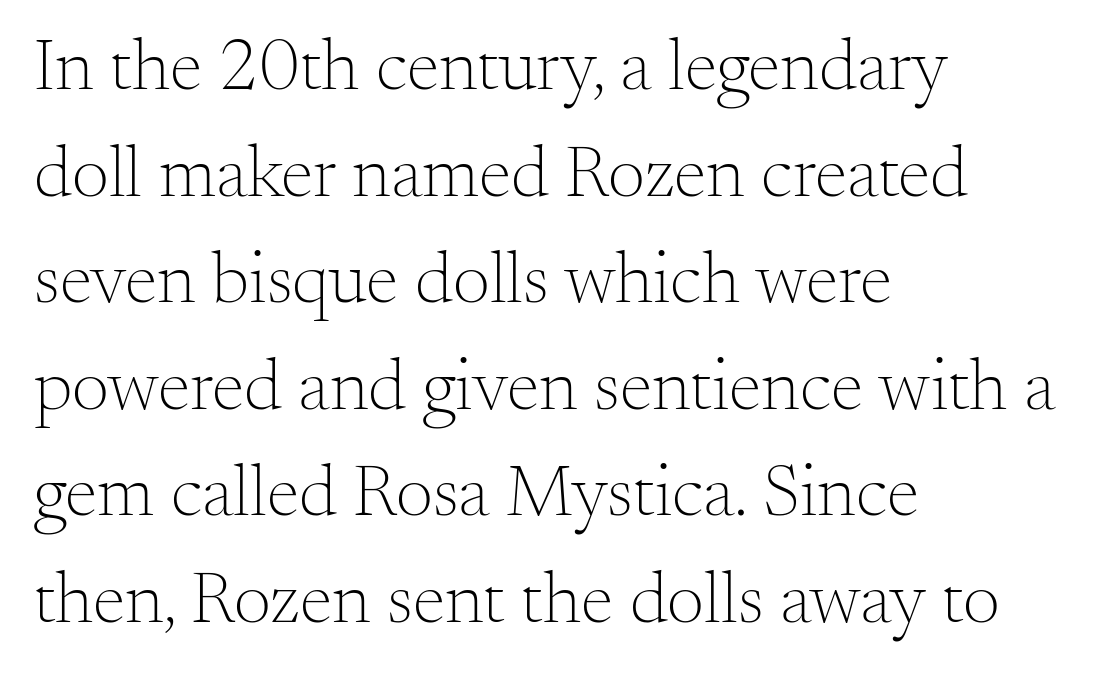
{"serif": "yes", "italic": "no", "bold": "no", "weight": "light", "width": "normal", "stroke_contrast": "medium", "x_height": "small", "monospaced": "no", "underline": "no", "align": "left", "line_spacing": "normal", "line_spacing_ratio": 1.44, "letter_spacing": "normal", "letter_spacing_em": 0.0, "glyph_px": 74}
